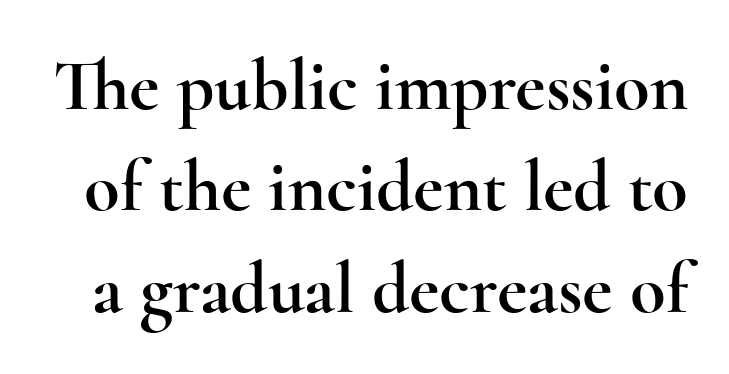
The image shows 73 px wide serif type, upright; set normal line spacing (1.39x), normal letter spacing, not underlined; a small x-height.
